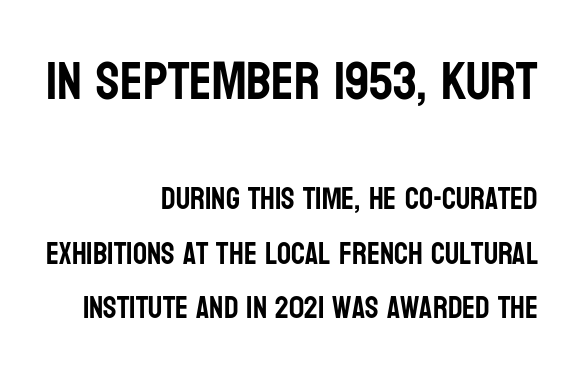
Compared with a flush-left layout, this one pins lines to the opposite, right side. The type family on display is of the sans-serif kind. These lines are rendered in a variable-pitch font. Italic? Not at all — the glyphs are vertical.
